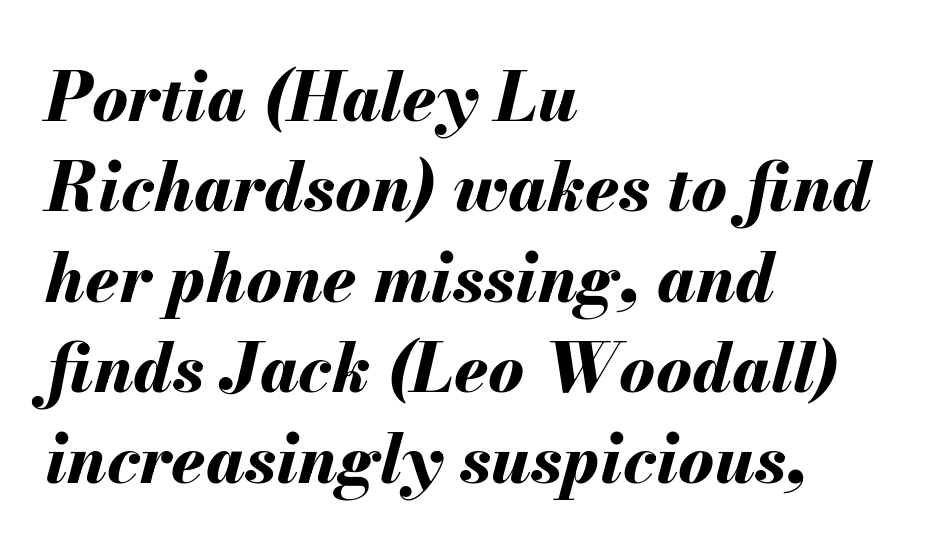
The image shows 67 px bold type, italic (leaning right); set left-aligned, normal line spacing (1.35x), normal letter spacing, not underlined; medium stroke contrast and a small x-height.
